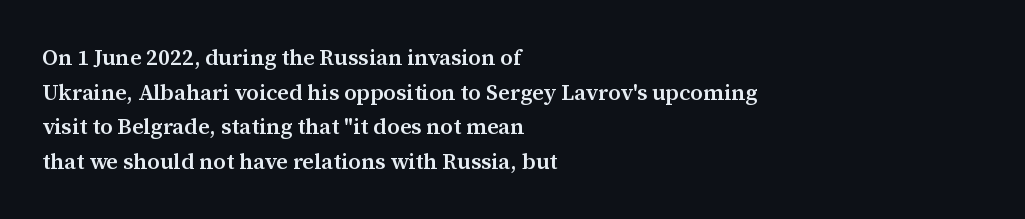
The image shows 22 px text type, upright; set left-aligned, normal line spacing (1.57x), normal letter spacing, not underlined.
